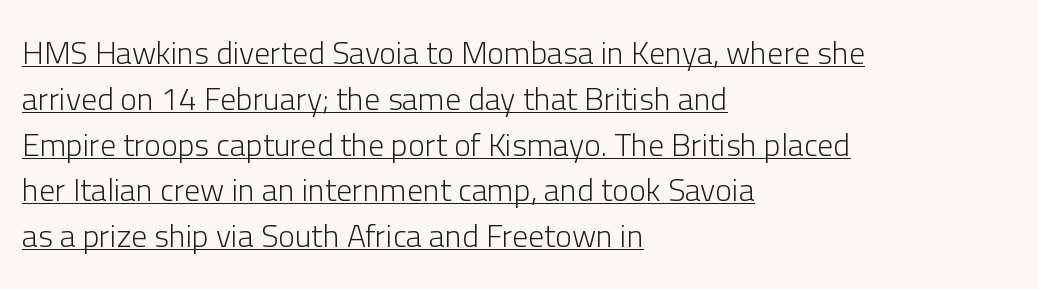
Is there any slant? The stems are plumb. The typeface has the unassuming heft of standard copy or less. A rule runs beneath these lines of type. Here the glyphs are tracked normally, forming tight word shapes. Each letter keeps its own natural width here, so spacing adapts to shape.
